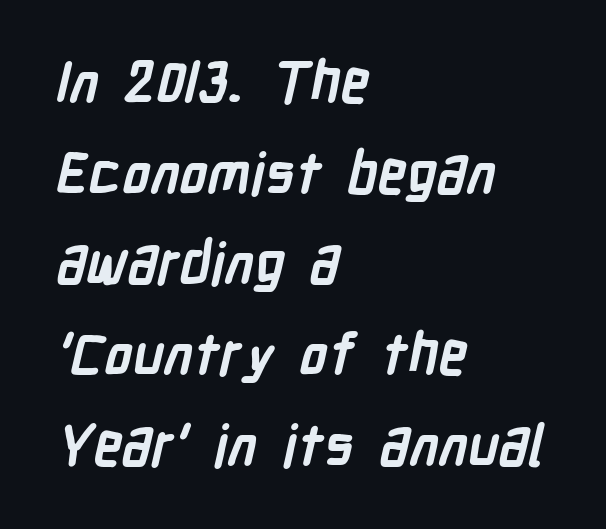
{"serif": "no", "bold": "yes", "weight": "semibold", "width": "condensed", "stroke_contrast": "low", "x_height": "medium", "monospaced": "no", "underline": "no", "align": "left", "line_spacing": "normal", "line_spacing_ratio": 1.59, "letter_spacing": "normal", "letter_spacing_em": 0.0, "glyph_px": 57}
